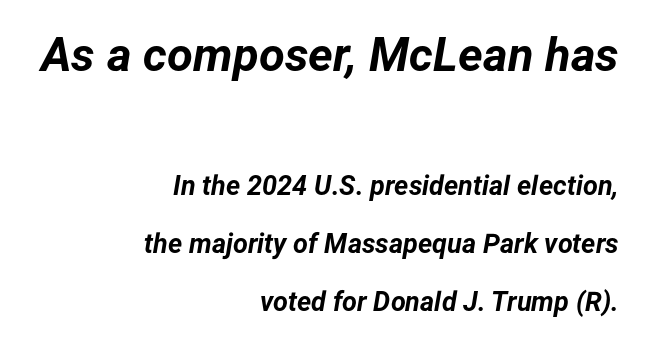
Q: Is the text bold? A: Yes.
Q: Is the text italic (slanted)? A: Yes, it leans right by about 12 degrees.
Q: Is the text underlined? A: No.
Q: How is the paragraph aligned? A: Right-aligned.
Q: Is the spacing between letters normal or unusually wide? A: Normal.
Q: Is the spacing between lines tight, normal or loose? A: Loose.
Q: Which block of text is set in a larger size, the first (top) or the second (bottom)? A: The first (top) one.
Q: Width (condensed, normal, or wide)? A: Normal.
Q: Stroke contrast? A: Low.
Q: x-height? A: Medium.
Q: Monospaced? A: No.
